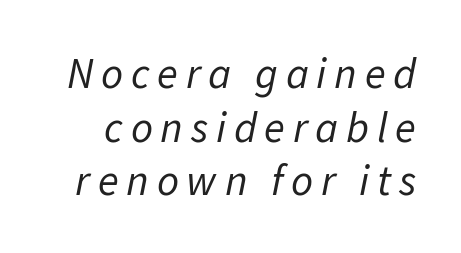
Q: Is the text bold? A: No.
Q: Is the text italic (slanted)? A: Yes, it leans right by about 11 degrees.
Q: Is the text underlined? A: No.
Q: Is the spacing between lines tight, normal or loose? A: Normal.
Q: Width (condensed, normal, or wide)? A: Normal.
Q: Stroke contrast? A: Low.
Q: x-height? A: Medium.
Q: Monospaced? A: No.
